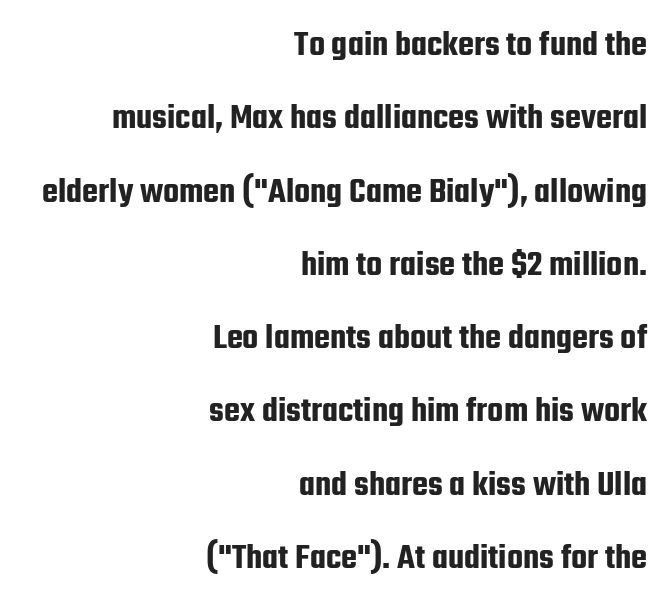
The image shows 37 px condensed sans-serif type, upright; set right-aligned, loose line spacing (1.98x), normal letter spacing, not underlined; low stroke contrast and a medium x-height.
